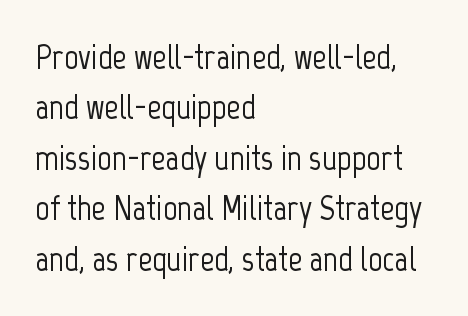
{"serif": "no", "italic": "no", "width": "condensed", "stroke_contrast": "low", "x_height": "medium", "monospaced": "no", "underline": "no", "align": "left", "line_spacing": "normal", "line_spacing_ratio": 1.44, "letter_spacing": "normal", "letter_spacing_em": 0.0, "glyph_px": 35}
